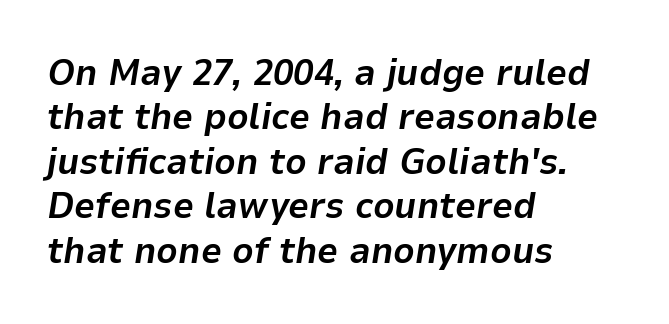
The image shows 37 px bold type, italic (leaning right); set left-aligned, line spacing 1.2x, normal letter spacing, not underlined; low stroke contrast and a medium x-height.
